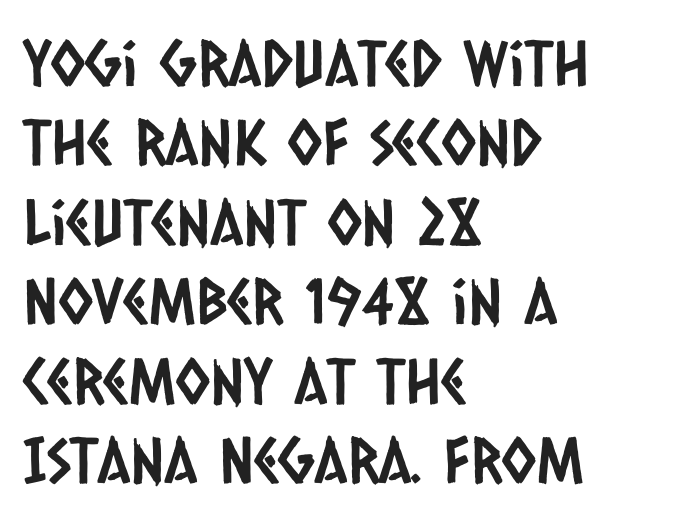
The space beneath each line is pristine and unruled. Alignment: flush left. Summary of vertical rhythm: regular, with standard interline spacing. These lines are composed in type without serifs.
